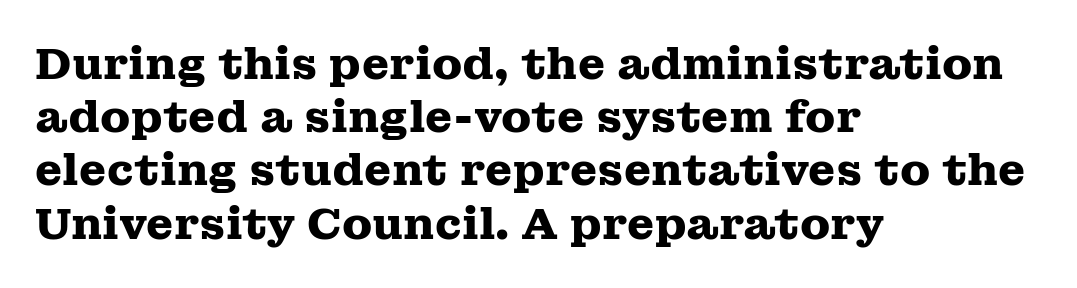
{"serif": "yes", "italic": "no", "bold": "yes", "weight": "heavy", "width": "wide", "stroke_contrast": "medium", "x_height": "medium", "monospaced": "no", "underline": "no", "align": "left", "line_spacing_ratio": 1.21, "letter_spacing": "normal", "letter_spacing_em": 0.0, "glyph_px": 44}
